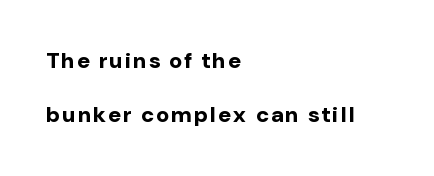
The image shows 22 px bold type, upright; set left-aligned, loose line spacing (2.46x), not underlined.
